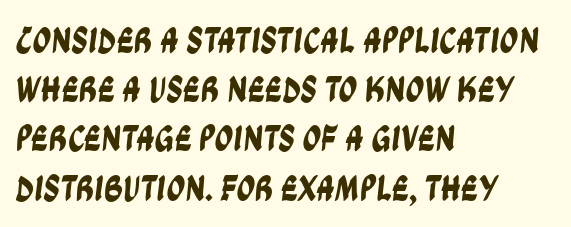
The image shows 37 px condensed sans-serif type; set left-aligned, normal line spacing (1.33x), normal letter spacing, not underlined; low stroke contrast and a large x-height.
